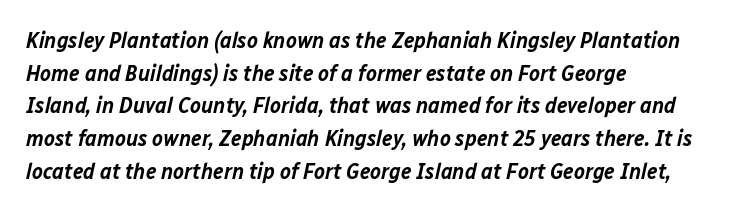
The image shows 23 px text type, italic (leaning right); set left-aligned, normal line spacing (1.42x), normal letter spacing, not underlined.
